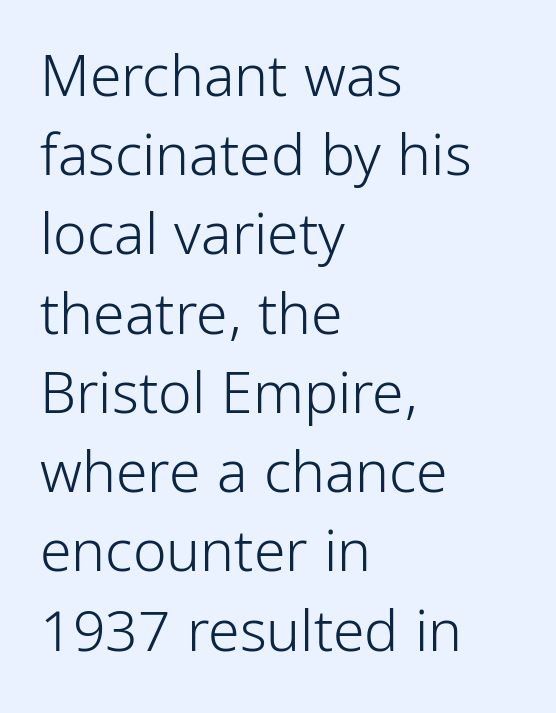
Q: Is the text bold? A: No.
Q: Is the text italic (slanted)? A: No, it is upright.
Q: Is the typeface a serif or a sans-serif typeface? A: Sans-serif.
Q: Is the text underlined? A: No.
Q: How is the paragraph aligned? A: Left-aligned.
Q: Is the spacing between letters normal or unusually wide? A: Normal.
Q: Is the spacing between lines tight, normal or loose? A: Normal.
Q: Width (condensed, normal, or wide)? A: Condensed.
Q: Stroke contrast? A: Low.
Q: x-height? A: Medium.
Q: Monospaced? A: No.
